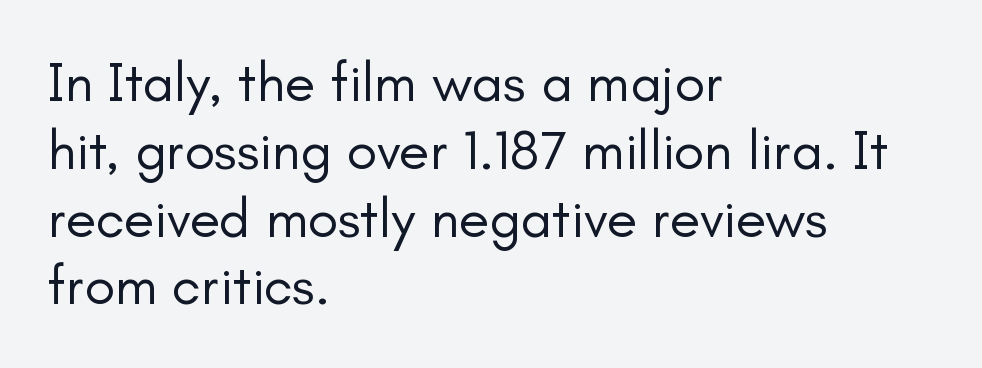
The image shows 56 px regular-weight sans-serif type, upright; set left-aligned, line spacing 1.21x, normal letter spacing, not underlined; low stroke contrast and a small x-height.
